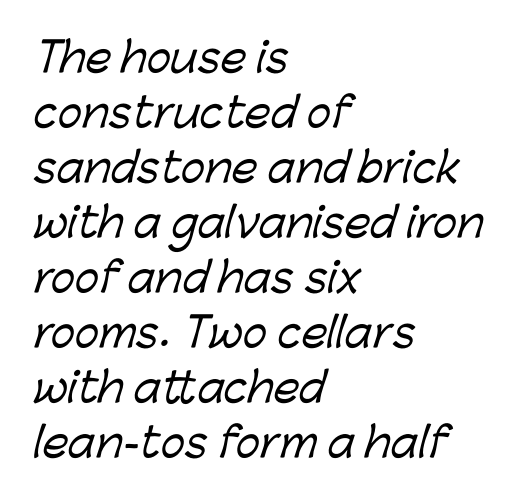
The image shows 41 px sans-serif type; set left-aligned, normal line spacing (1.34x), normal letter spacing, not underlined; low stroke contrast and a medium x-height.
